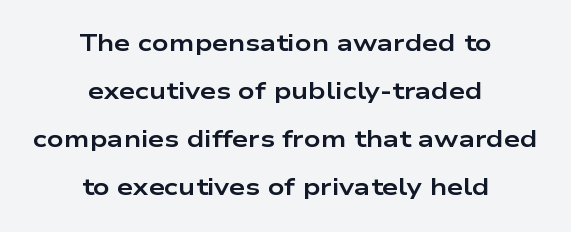
Q: Is the text bold? A: Yes.
Q: Is the text italic (slanted)? A: No, it is upright.
Q: Is the text underlined? A: No.
Q: How is the paragraph aligned? A: Centered.
Q: Is the spacing between letters normal or unusually wide? A: Normal.
Q: Is the spacing between lines tight, normal or loose? A: Loose.
